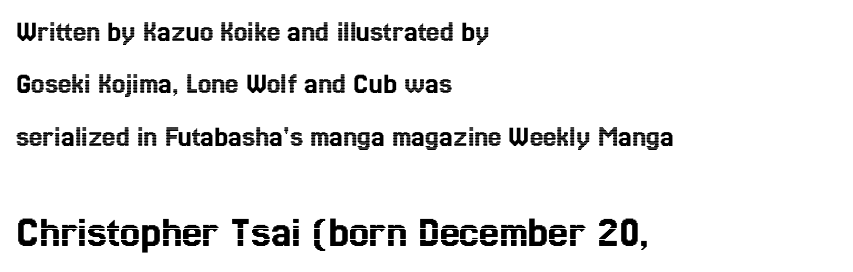
Q: Is the text italic (slanted)? A: No, it is upright.
Q: Is the text underlined? A: No.
Q: How is the paragraph aligned? A: Left-aligned.
Q: Is the spacing between letters normal or unusually wide? A: Normal.
Q: Which block of text is set in a larger size, the first (top) or the second (bottom)? A: The second (bottom) one.
Q: Width (condensed, normal, or wide)? A: Condensed.
Q: x-height? A: Medium.
Q: Monospaced? A: No.
